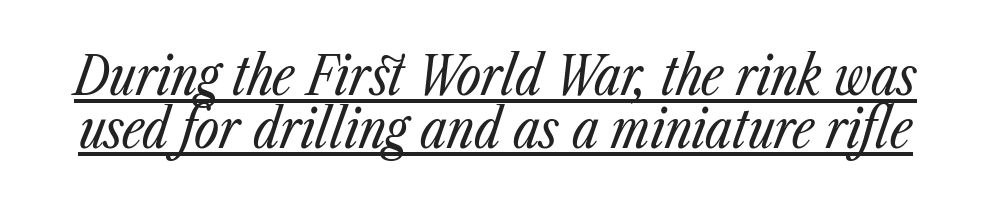
{"italic": "yes", "lean": "right", "slant_degrees": 23, "bold": "no", "weight": "regular", "width": "condensed", "stroke_contrast": "low", "x_height": "medium", "monospaced": "no", "underline": "yes", "line_spacing": "tight", "line_spacing_ratio": 0.99, "letter_spacing": "normal", "letter_spacing_em": 0.0, "glyph_px": 54}
